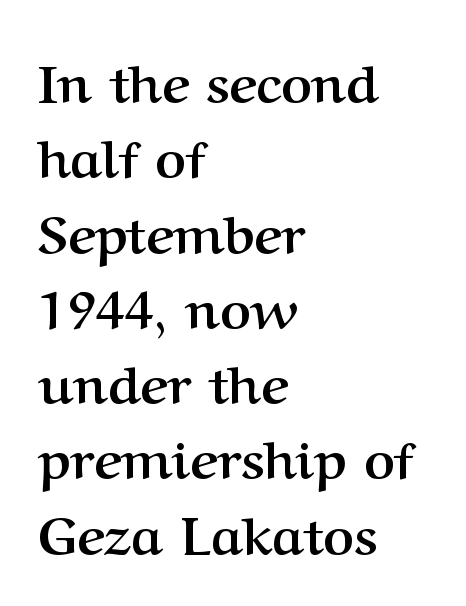
Each letter's strokes conclude with small projecting serifs. Where is the straight margin? On the left. Unmarked baselines from the first word to the last. Summary of vertical rhythm: regular, with standard interline spacing.
